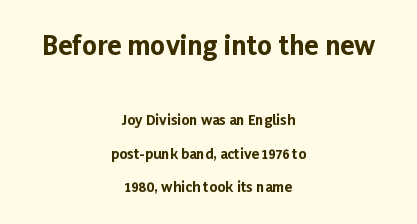
{"italic": "no", "bold": "yes", "underline": "no", "align": "center", "line_spacing": "loose", "line_spacing_ratio": 2.4, "letter_spacing": "normal", "letter_spacing_em": 0.0, "larger_block": "first", "size_ratio": 1.86, "glyph_px": 26}
